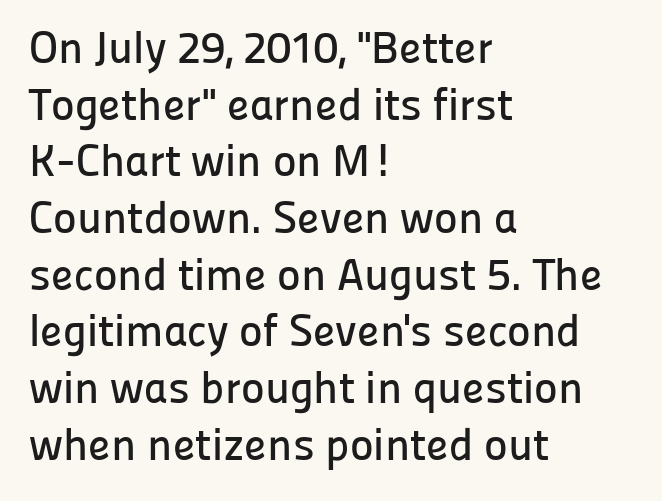
The passage shown has conventional tracking throughout. Each letter keeps its own natural width here, so spacing adapts to shape. Every row of glyphs begins at an identical x-position on the left. A roman cut, with each character standing at attention.
